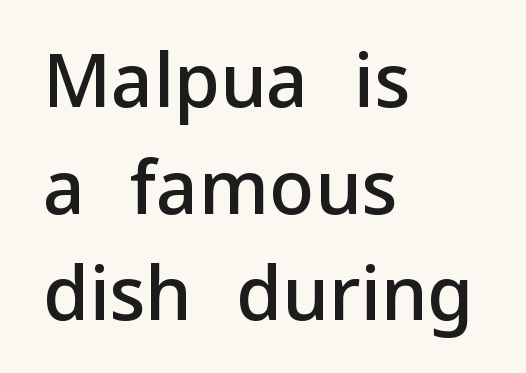
This is moderately heavy type, rendered in semibold. The type family on display is of the sans-serif kind. These lines stack with their left ends in a neat column. Is this a fixed-width face? No — the glyphs have proportional, varying widths. Ordinary non-slanted type is in use. The designer left line spacing at the default.
